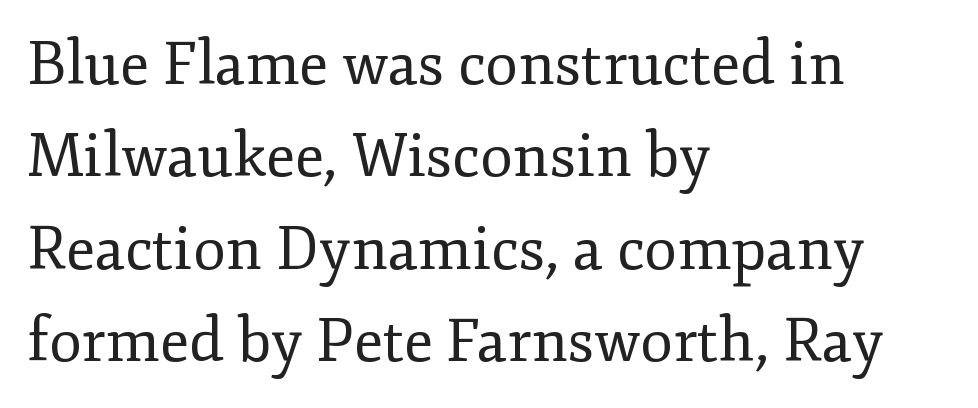
The image shows 60 px regular-weight serif type, upright; set left-aligned, normal line spacing (1.54x), normal letter spacing, not underlined; low stroke contrast and a small x-height.
